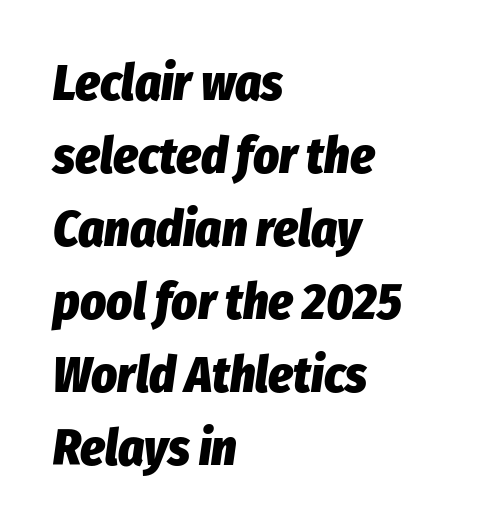
Each glyph is drawn with heavy, bold strokes. Quick note: italic. Only glyphs here, with clear space below each row. Honestly, the row spacing looks completely unremarkable. Each letter keeps its own natural width here, so spacing adapts to shape.
